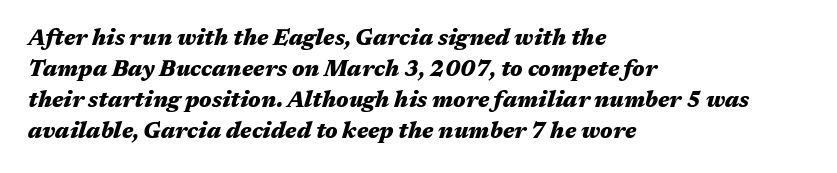
Q: Is the text bold? A: Yes.
Q: Is the text italic (slanted)? A: Yes, it leans right by about 17 degrees.
Q: Is the text underlined? A: No.
Q: How is the paragraph aligned? A: Left-aligned.
Q: Is the spacing between letters normal or unusually wide? A: Normal.
Q: Is the spacing between lines tight, normal or loose? A: Normal.
